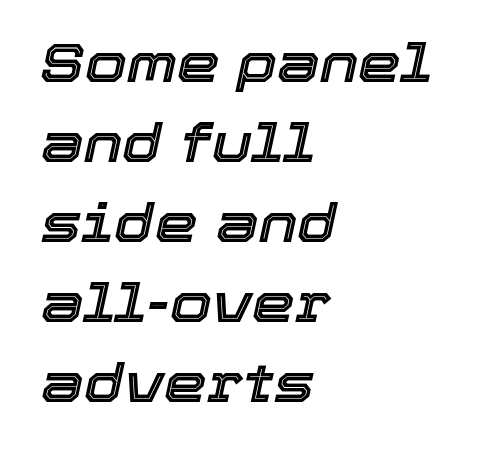
In CSS terms this would be text-align: left. Interline gaps are of average width in this sample. What stands out about the letter spacing? Nothing — it is the standard amount. Observe the lean: these are italic letterforms. This sample has the flowing, uneven cadence of proportional lettering. The space beneath each line is pristine and unruled.
